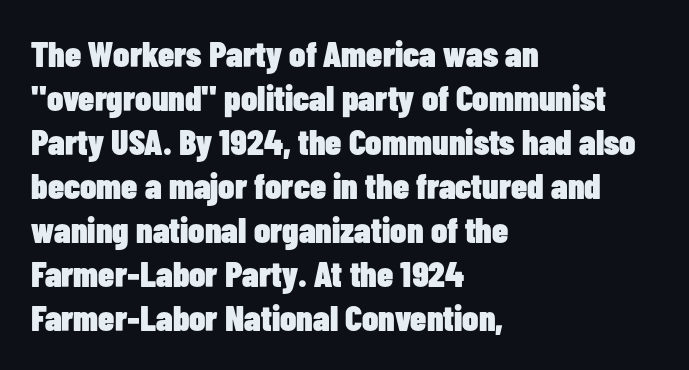
Plain, unruled lines of type. These lines are composed in type without serifs. I'd describe the lettering as bold — thick and assertive. Varying glyph widths throughout — classic text-font behaviour.
